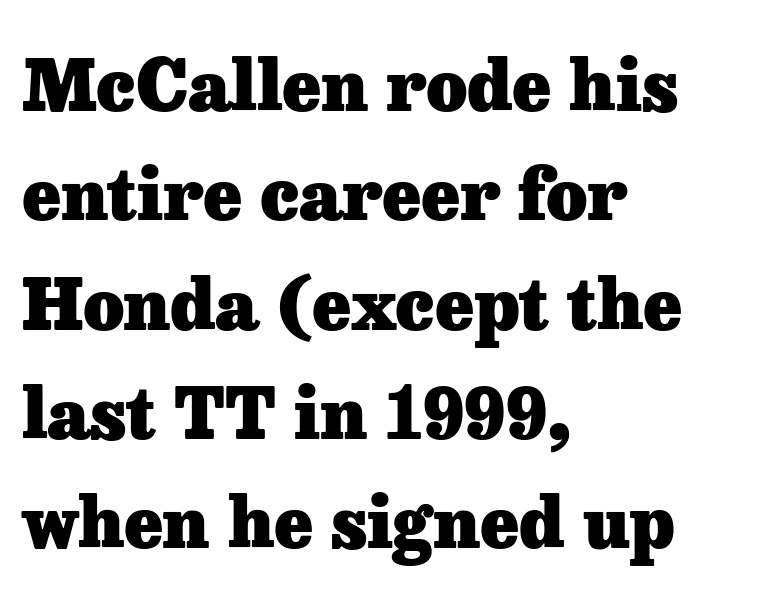
This is serif lettering, the kind often seen in printed books. Ordinary non-slanted type is in use. Students, this is bold: see how much ink each stroke carries. This rendering uses left alignment, leaving the right contour irregular.
